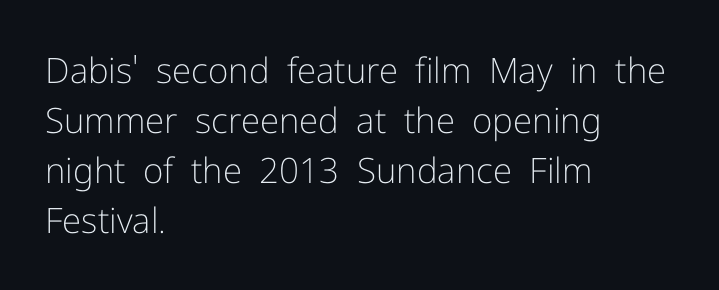
{"serif": "no", "italic": "no", "bold": "no", "weight": "light", "width": "normal", "stroke_contrast": "low", "x_height": "medium", "monospaced": "no", "underline": "no", "align": "left", "line_spacing": "normal", "line_spacing_ratio": 1.43, "letter_spacing": "normal", "letter_spacing_em": 0.0, "glyph_px": 35}
